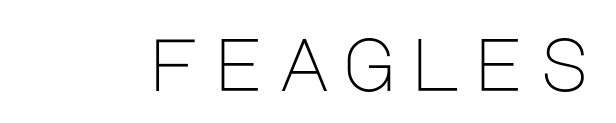
This rendering features lettering with no underline. Typographically, this falls in the sans-serif category. Weight: not bold — regular or lighter. Vertical strokes here are truly vertical.
